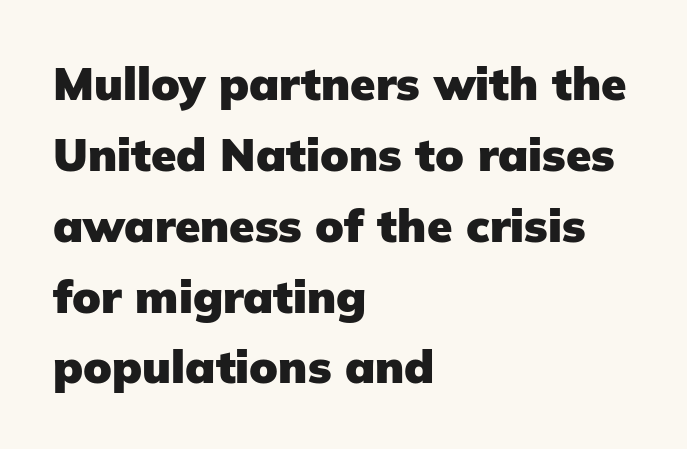
The image shows 46 px heavy sans-serif type, upright; set left-aligned, normal line spacing (1.54x), normal letter spacing, not underlined; low stroke contrast and a medium x-height.
